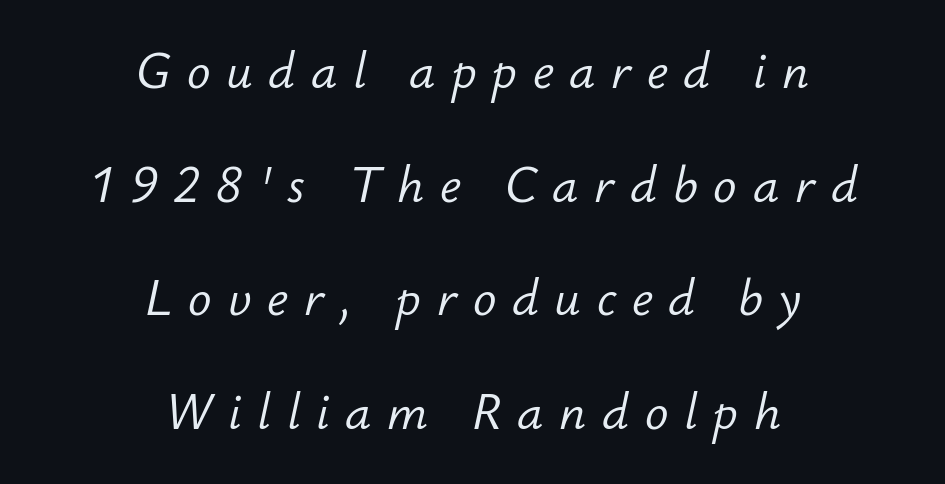
{"italic": "yes", "lean": "right", "slant_degrees": 12, "bold": "no", "weight": "light", "width": "normal", "stroke_contrast": "low", "x_height": "small", "monospaced": "no", "underline": "no", "align": "center", "line_spacing": "loose", "line_spacing_ratio": 2.32, "letter_spacing": "wide", "letter_spacing_em": 0.32, "glyph_px": 49}
